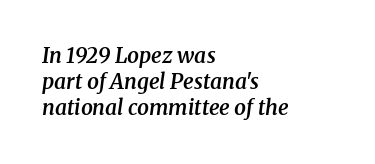
The image shows 21 px text type, italic (leaning right); set left-aligned, line spacing 1.24x, normal letter spacing, not underlined.
